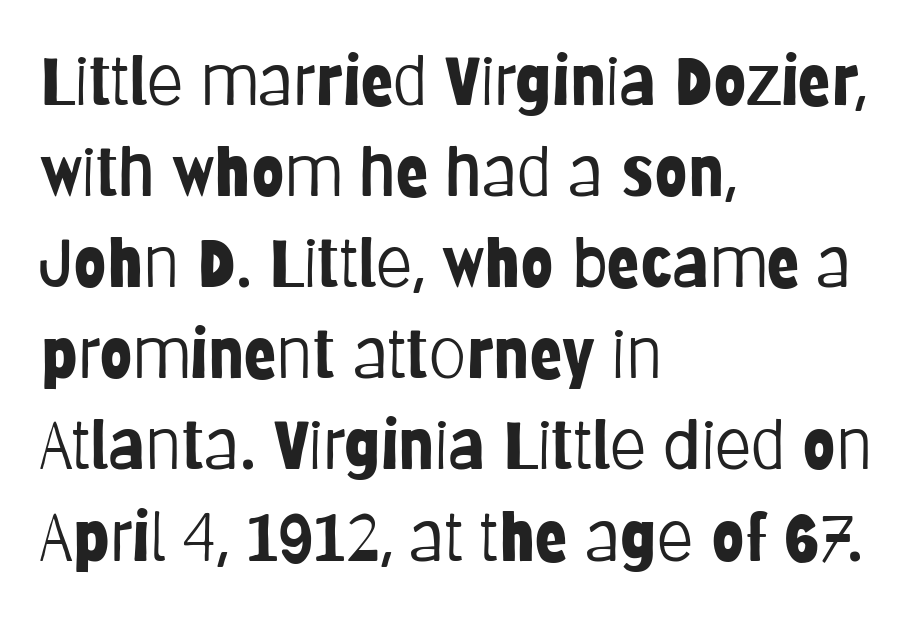
The image shows 67 px light, condensed sans-serif type, upright; set left-aligned, normal line spacing (1.36x), normal letter spacing, not underlined; low stroke contrast and a large x-height.
